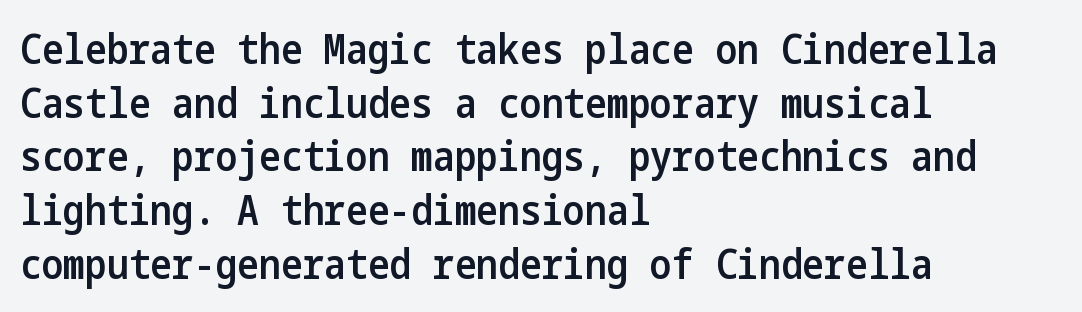
The lines are quadded left. Glance below the letters and you will spot only blank space. Do the letters lean? They stand straight. Stroke thickness is moderately raised; the sample reads as semibold.
